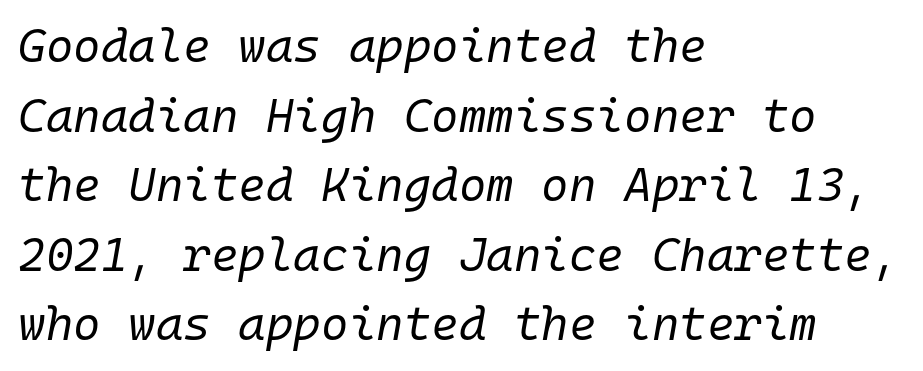
Q: Is the text bold? A: No.
Q: Is the text italic (slanted)? A: Yes, it leans right by about 10 degrees.
Q: Is the text underlined? A: No.
Q: How is the paragraph aligned? A: Left-aligned.
Q: Is the spacing between letters normal or unusually wide? A: Normal.
Q: Is the spacing between lines tight, normal or loose? A: Normal.
Q: Width (condensed, normal, or wide)? A: Normal.
Q: Stroke contrast? A: Low.
Q: x-height? A: Medium.
Q: Monospaced? A: Yes.
